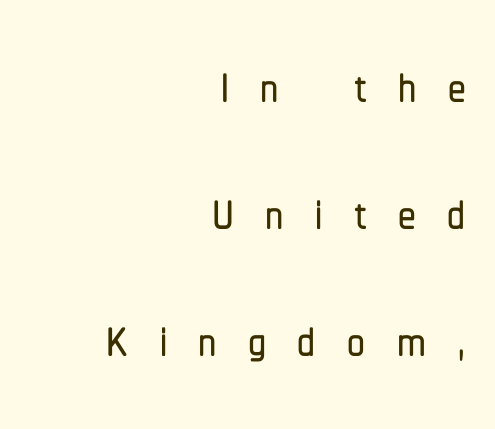
{"serif": "no", "italic": "no", "width": "condensed", "stroke_contrast": "low", "x_height": "medium", "monospaced": "no", "underline": "no", "align": "right", "line_spacing_ratio": 1.79, "letter_spacing": "wide", "letter_spacing_em": 0.44, "glyph_px": 71}
